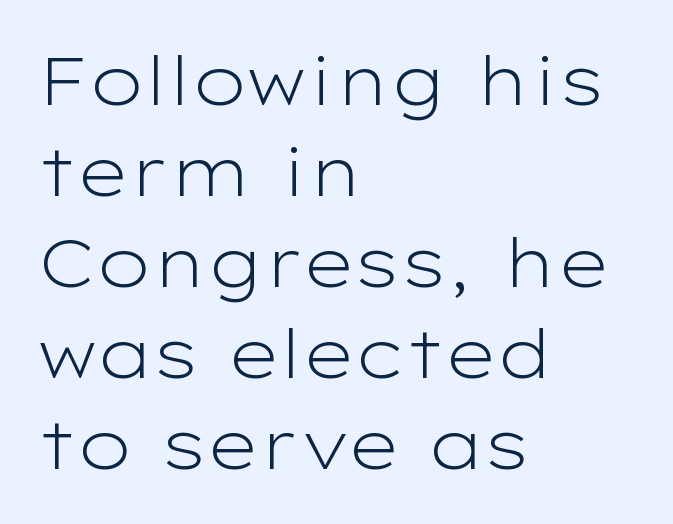
Q: Is the text bold? A: No.
Q: Is the text italic (slanted)? A: No, it is upright.
Q: Is the typeface a serif or a sans-serif typeface? A: Sans-serif.
Q: Is the text underlined? A: No.
Q: How is the paragraph aligned? A: Left-aligned.
Q: Is the spacing between letters normal or unusually wide? A: Normal.
Q: Is the spacing between lines tight, normal or loose? A: Normal.
Q: Width (condensed, normal, or wide)? A: Wide.
Q: Stroke contrast? A: Low.
Q: x-height? A: Medium.
Q: Monospaced? A: No.
